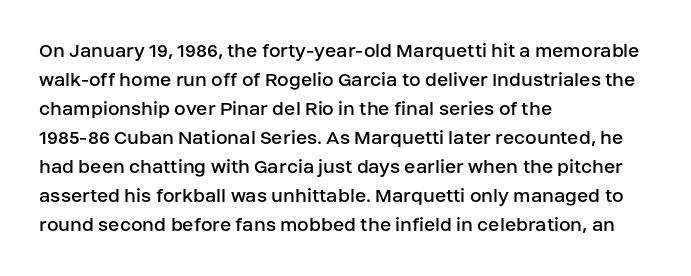
The image shows 21 px text type, upright; set left-aligned, normal line spacing (1.38x), normal letter spacing, not underlined.
